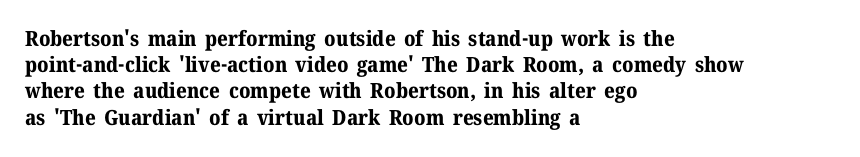
{"italic": "no", "bold": "yes", "underline": "no", "align": "left", "line_spacing": "normal", "line_spacing_ratio": 1.25, "letter_spacing": "normal", "letter_spacing_em": 0.0, "glyph_px": 21}
